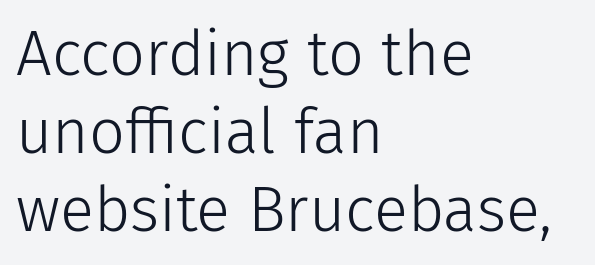
Check the space under the baseline: it is left empty. A typesetter would call this proportional, since set widths differ per character. The compositor pushed each line to the left boundary. The specimen reads as upright at a glance.
